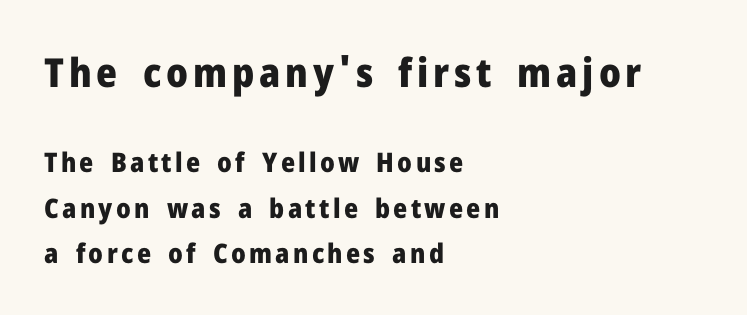
{"serif": "no", "italic": "no", "bold": "yes", "weight": "heavy", "width": "normal", "stroke_contrast": "low", "x_height": "medium", "monospaced": "no", "underline": "no", "align": "left", "line_spacing": "normal", "line_spacing_ratio": 1.68, "larger_block": "first", "size_ratio": 1.48, "glyph_px": 40}
